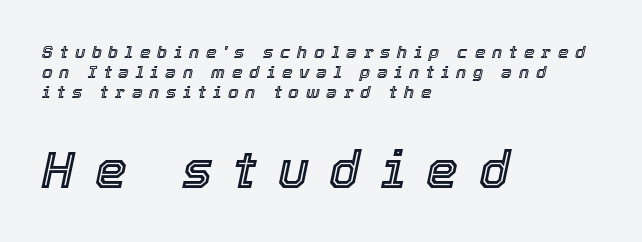
{"italic": "yes", "lean": "right", "slant_degrees": 12, "width": "normal", "x_height": "medium", "monospaced": "no", "underline": "no", "align": "left", "line_spacing_ratio": 1.17, "letter_spacing": "wide", "letter_spacing_em": 0.4, "larger_block": "second", "size_ratio": 3.0, "glyph_px": 51}
